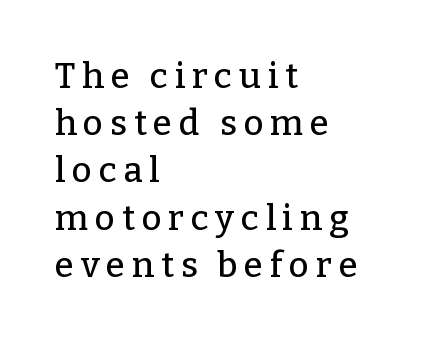
Does the lettering tilt? It doesn't — this is upright. Each new line begins a customary step beneath the previous one. In terms of letterform style, serifs are clearly present. These lines are rendered in a variable-pitch font.
